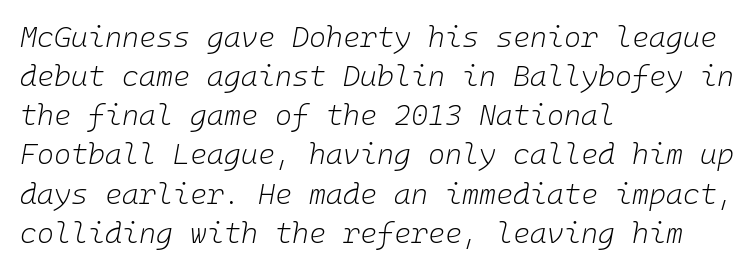
Q: Is the text bold? A: No.
Q: Is the text italic (slanted)? A: Yes, it leans right by about 10 degrees.
Q: Is the text underlined? A: No.
Q: How is the paragraph aligned? A: Left-aligned.
Q: Is the spacing between letters normal or unusually wide? A: Normal.
Q: Is the spacing between lines tight, normal or loose? A: Normal.
Q: Width (condensed, normal, or wide)? A: Normal.
Q: Stroke contrast? A: Low.
Q: x-height? A: Medium.
